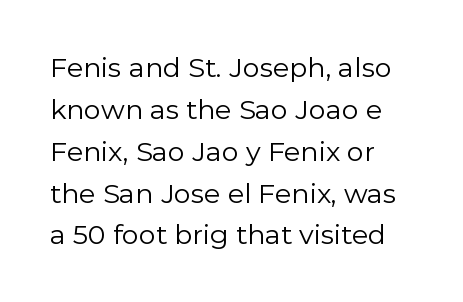
Anything drawn beneath the words? Only blank space. Each word holds together tightly as a unit, with standard inter-letter gaps. Each stroke keeps to a modest, everyday thickness or less. Normally led — the rows are evenly, conventionally spaced. In CSS terms this would be text-align: left. Does the lettering tilt? It doesn't — this is upright.
